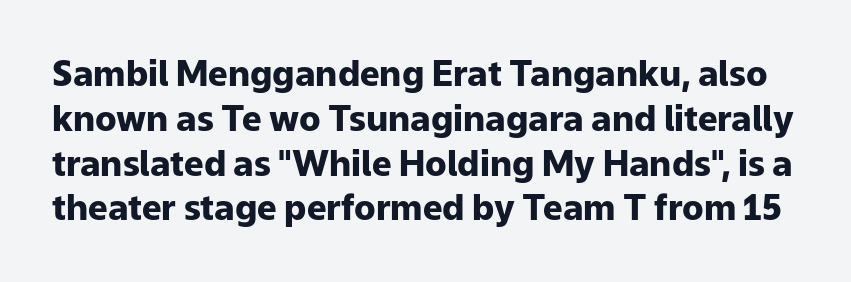
The image shows 35 px heavy sans-serif type, upright; set normal line spacing (1.28x), normal letter spacing, not underlined; low stroke contrast and a medium x-height.
